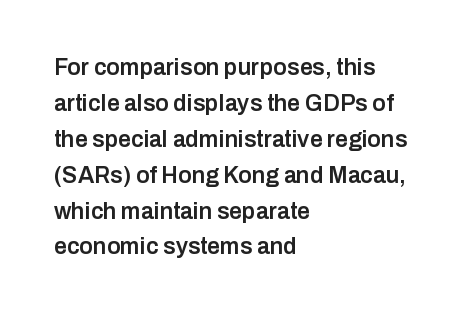
Q: Is the text bold? A: Semi-bold.
Q: Is the text italic (slanted)? A: No, it is upright.
Q: Is the text underlined? A: No.
Q: How is the paragraph aligned? A: Left-aligned.
Q: Is the spacing between letters normal or unusually wide? A: Normal.
Q: Is the spacing between lines tight, normal or loose? A: Normal.
